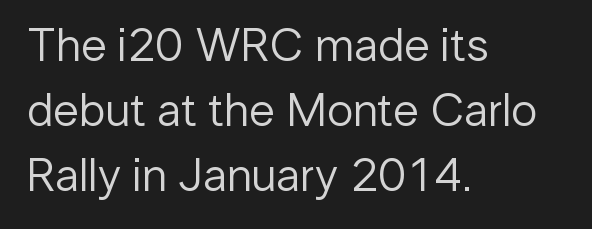
Q: Is the text bold? A: No.
Q: Is the text italic (slanted)? A: No, it is upright.
Q: Is the typeface a serif or a sans-serif typeface? A: Sans-serif.
Q: Is the text underlined? A: No.
Q: How is the paragraph aligned? A: Left-aligned.
Q: Is the spacing between letters normal or unusually wide? A: Normal.
Q: Is the spacing between lines tight, normal or loose? A: Normal.
Q: Width (condensed, normal, or wide)? A: Normal.
Q: Stroke contrast? A: Low.
Q: x-height? A: Medium.
Q: Monospaced? A: No.
